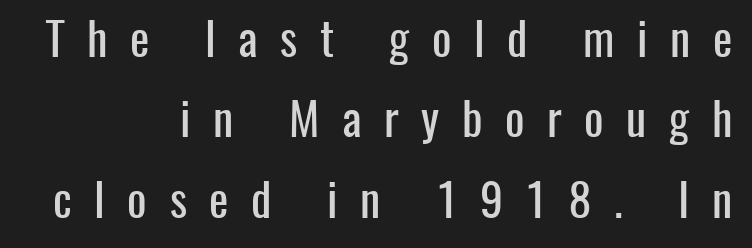
Q: Is the text italic (slanted)? A: No, it is upright.
Q: Is the typeface a serif or a sans-serif typeface? A: Sans-serif.
Q: Is the text underlined? A: No.
Q: How is the paragraph aligned? A: Right-aligned.
Q: Is the spacing between letters normal or unusually wide? A: Unusually wide.
Q: Width (condensed, normal, or wide)? A: Condensed.
Q: Stroke contrast? A: Low.
Q: x-height? A: Medium.
Q: Monospaced? A: No.
